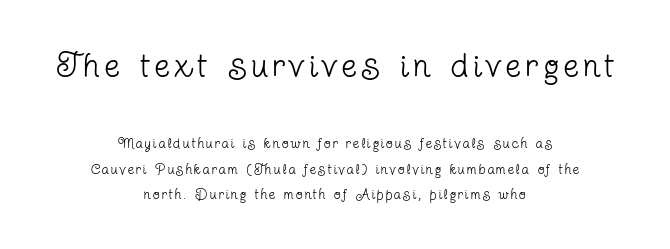
Q: Is the text bold? A: No.
Q: Is the text italic (slanted)? A: No, it is upright.
Q: Is the typeface a serif or a sans-serif typeface? A: Serif.
Q: Is the text underlined? A: No.
Q: How is the paragraph aligned? A: Centered.
Q: Which block of text is set in a larger size, the first (top) or the second (bottom)? A: The first (top) one.
Q: Width (condensed, normal, or wide)? A: Condensed.
Q: Stroke contrast? A: Low.
Q: x-height? A: Medium.
Q: Monospaced? A: No.
